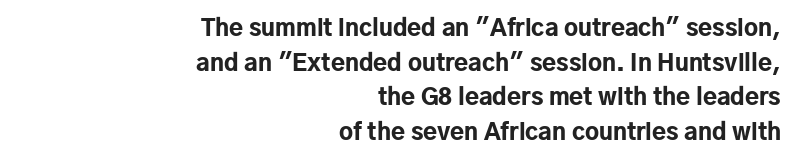
Q: Is the text bold? A: Yes.
Q: Is the text italic (slanted)? A: No, it is upright.
Q: Is the text underlined? A: No.
Q: How is the paragraph aligned? A: Right-aligned.
Q: Is the spacing between letters normal or unusually wide? A: Normal.
Q: Is the spacing between lines tight, normal or loose? A: Normal.
